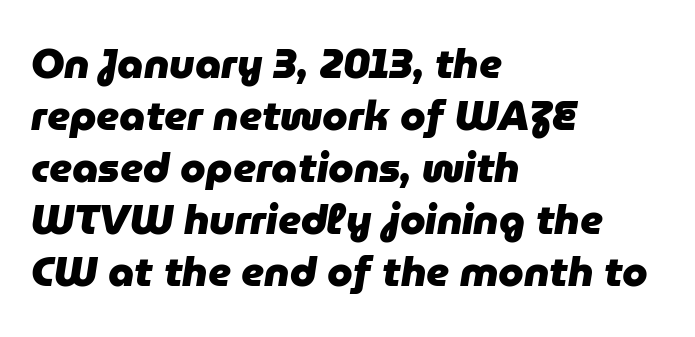
The image shows 41 px heavy type, italic (leaning right); set left-aligned, normal line spacing (1.27x), normal letter spacing, not underlined; low stroke contrast and a medium x-height.
